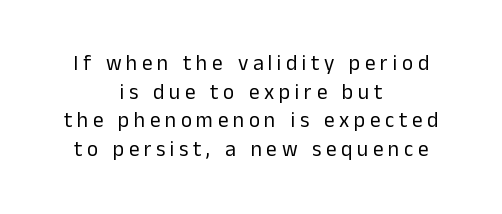
{"italic": "no", "bold": "no", "underline": "no", "align": "center", "line_spacing": "normal", "line_spacing_ratio": 1.36, "letter_spacing": "wide", "letter_spacing_em": 0.22, "glyph_px": 21}
